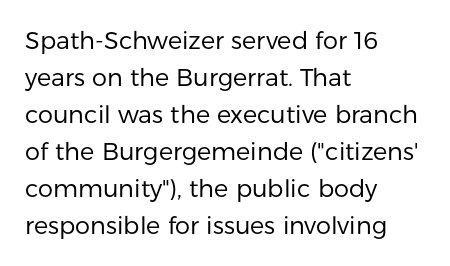
Vertical strokes here are truly vertical. Every row of glyphs begins at an identical x-position on the left. Between one letter and the next there's only the usual sliver of space. Only glyphs here, with clear space below each row.
